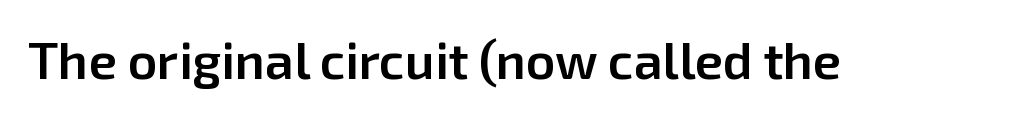
The image shows 51 px semibold sans-serif type, upright; set normal letter spacing, not underlined; low stroke contrast and a medium x-height.
